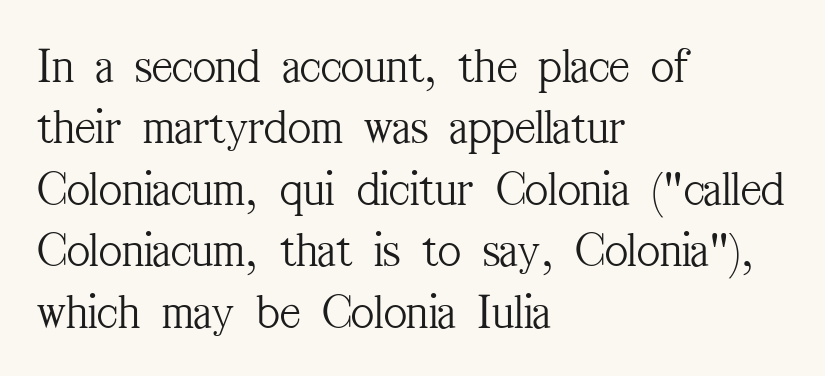
Q: Is the text bold? A: No.
Q: Is the text italic (slanted)? A: No, it is upright.
Q: Is the typeface a serif or a sans-serif typeface? A: Serif.
Q: Is the text underlined? A: No.
Q: How is the paragraph aligned? A: Left-aligned.
Q: Is the spacing between letters normal or unusually wide? A: Normal.
Q: Width (condensed, normal, or wide)? A: Condensed.
Q: Stroke contrast? A: Medium.
Q: x-height? A: Medium.
Q: Monospaced? A: No.
